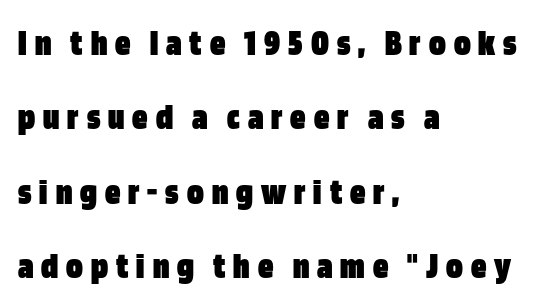
These lines stack with their left ends in a neat column. Leading: increased. I'd call this a sans setting — the letters go barefoot. Posture: straight, roman, zero tilt. Has an underline been added? It has not. Strong, thick strokes mark this as bold type.
